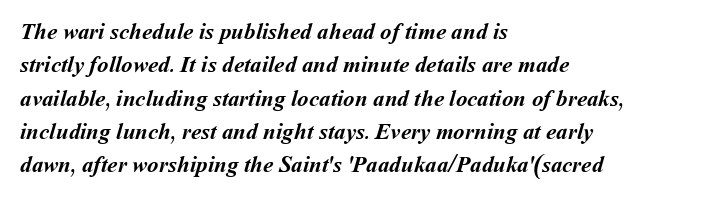
{"bold": "yes", "underline": "no", "align": "left", "line_spacing": "normal", "line_spacing_ratio": 1.45, "letter_spacing": "normal", "letter_spacing_em": 0.0, "glyph_px": 23}
